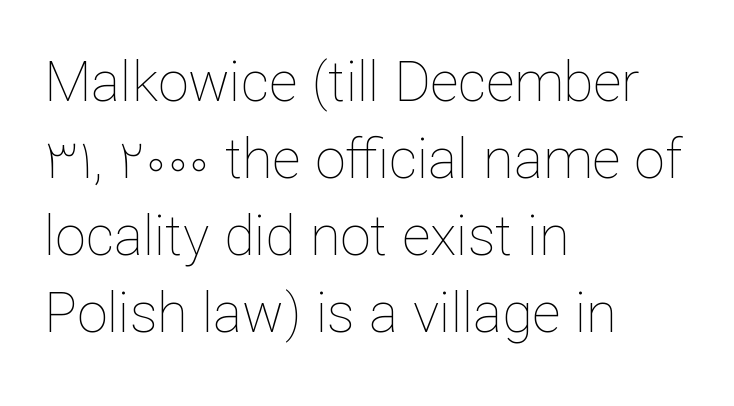
{"italic": "no", "bold": "no", "weight": "thin", "width": "normal", "stroke_contrast": "low", "x_height": "medium", "monospaced": "no", "underline": "no", "align": "left", "line_spacing": "normal", "line_spacing_ratio": 1.4, "letter_spacing": "normal", "letter_spacing_em": 0.0, "glyph_px": 55}
